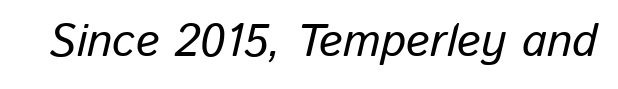
{"italic": "yes", "lean": "right", "slant_degrees": 13, "width": "normal", "stroke_contrast": "low", "x_height": "medium", "monospaced": "no", "underline": "no", "letter_spacing": "normal", "letter_spacing_em": 0.0, "glyph_px": 46}
